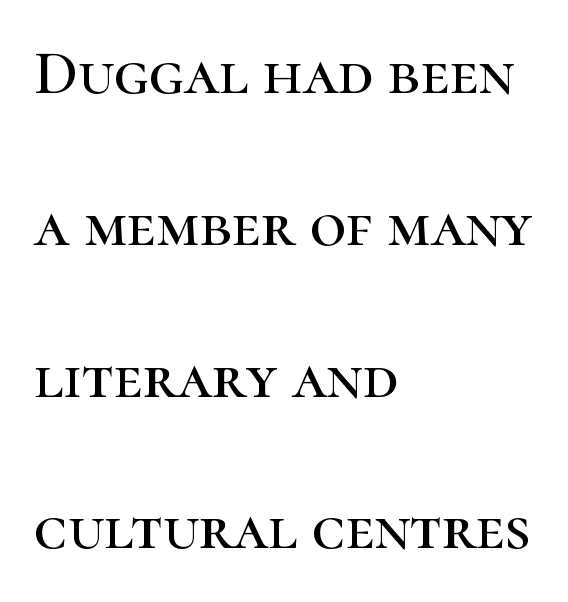
This sample uses a serif face. Horizontal bands of white between lines are thick stripes. The letters stand upright; this is a roman face. The lines are quadded left. The passage shown is typed in a proportional face where columns would drift. Caption: standard tracking, unaltered.
